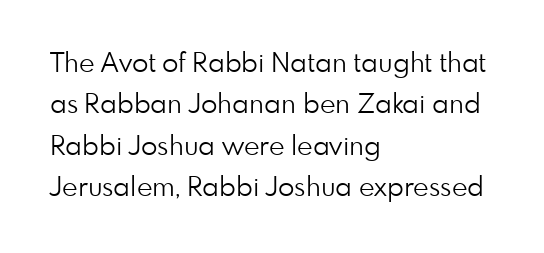
The image shows 27 px text type, upright; set left-aligned, normal line spacing (1.53x), normal letter spacing, not underlined.
